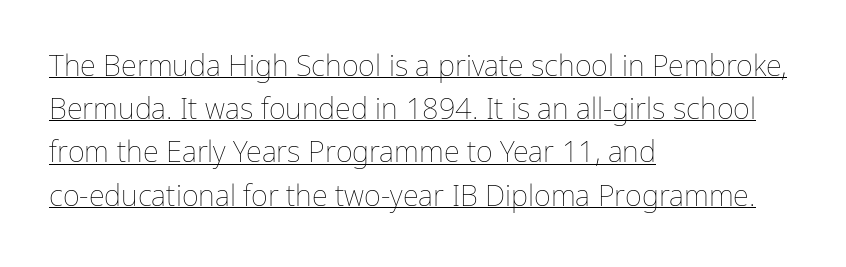
Honestly, the underline is the first thing you notice here. Notice how descenders clear the ascenders below comfortably — that's standard leading. These lines keep a tight, regular rhythm from letter to letter. In CSS terms this would be text-align: left. Heft: none added — not bold. This is roman type, the default non-slanted kind.
